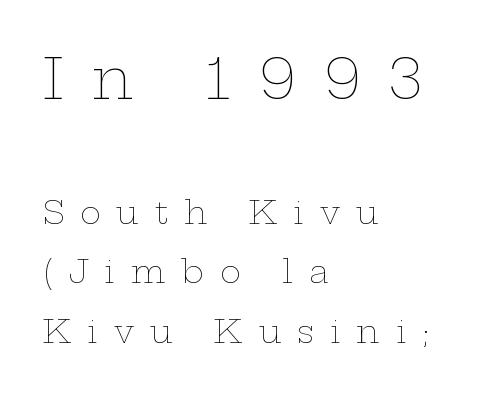
Q: Is the text bold? A: No.
Q: Is the text italic (slanted)? A: No, it is upright.
Q: Is the text underlined? A: No.
Q: How is the paragraph aligned? A: Left-aligned.
Q: Is the spacing between letters normal or unusually wide? A: Unusually wide.
Q: Which block of text is set in a larger size, the first (top) or the second (bottom)? A: The first (top) one.
Q: Width (condensed, normal, or wide)? A: Wide.
Q: Stroke contrast? A: Low.
Q: x-height? A: Medium.
Q: Monospaced? A: No.
